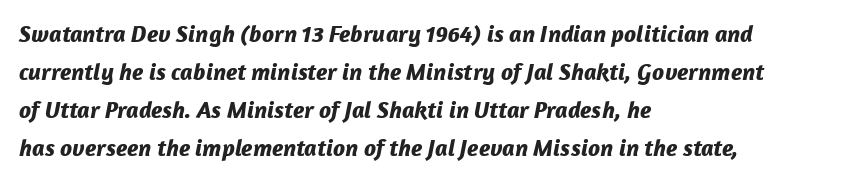
The image shows 24 px bold type, italic (leaning right); set left-aligned, normal line spacing (1.58x), normal letter spacing, not underlined.
